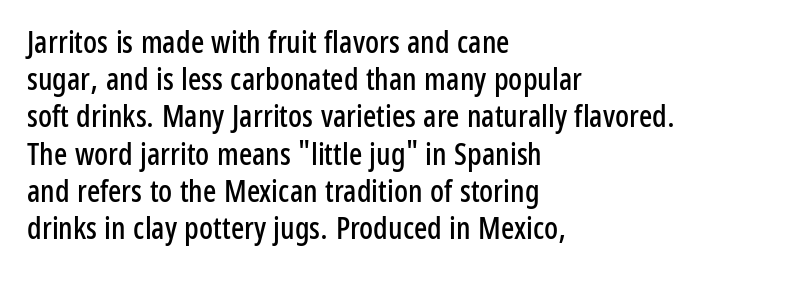
The image shows 31 px condensed sans-serif type, upright; set left-aligned, line spacing 1.2x, normal letter spacing, not underlined; low stroke contrast and a medium x-height.
